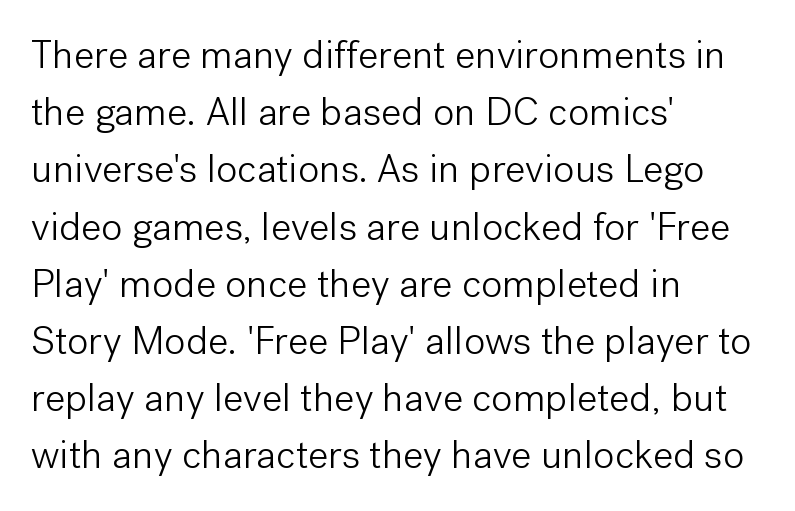
Q: Is the text bold? A: No.
Q: Is the text italic (slanted)? A: No, it is upright.
Q: Is the typeface a serif or a sans-serif typeface? A: Sans-serif.
Q: Is the text underlined? A: No.
Q: How is the paragraph aligned? A: Left-aligned.
Q: Is the spacing between letters normal or unusually wide? A: Normal.
Q: Is the spacing between lines tight, normal or loose? A: Normal.
Q: Width (condensed, normal, or wide)? A: Normal.
Q: Stroke contrast? A: Low.
Q: x-height? A: Medium.
Q: Monospaced? A: No.
